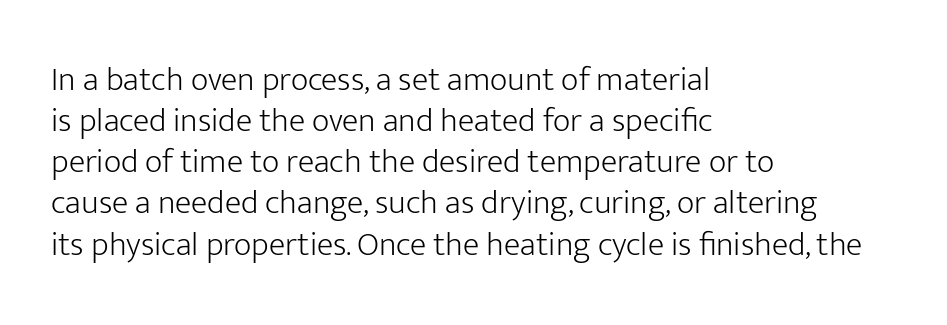
Q: Is the text bold? A: No.
Q: Is the text italic (slanted)? A: No, it is upright.
Q: Is the typeface a serif or a sans-serif typeface? A: Sans-serif.
Q: Is the text underlined? A: No.
Q: How is the paragraph aligned? A: Left-aligned.
Q: Is the spacing between letters normal or unusually wide? A: Normal.
Q: Width (condensed, normal, or wide)? A: Normal.
Q: Stroke contrast? A: Low.
Q: x-height? A: Medium.
Q: Monospaced? A: No.
